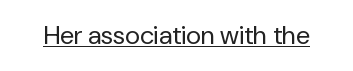
Short note: letters normally spaced. Is this a heavy cut? Hardly; it is regular or lighter. This sample uses an upright cut, with every glyph sitting square on the baseline. Is there an underline? Yes — a line sits under the letters.
